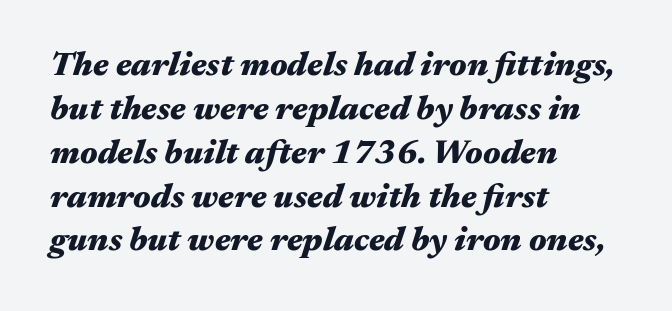
Here the glyphs are tracked normally, forming tight word shapes. In terms of weight, the rendering is a true, heavy bold. Decoration check: the copy has no underline. Here the designer chose a conventional face with non-uniform glyph widths. Is there much room between lines? A standard amount, neither cramped nor airy. It's the slanting kind of type.
